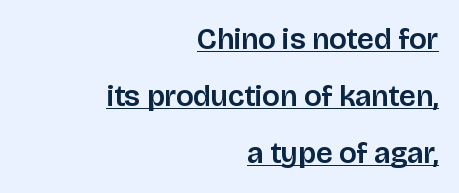
{"serif": "no", "italic": "no", "width": "normal", "stroke_contrast": "low", "x_height": "large", "monospaced": "no", "underline": "yes", "align": "right", "line_spacing": "loose", "line_spacing_ratio": 1.9, "letter_spacing": "normal", "letter_spacing_em": 0.0, "glyph_px": 30}
